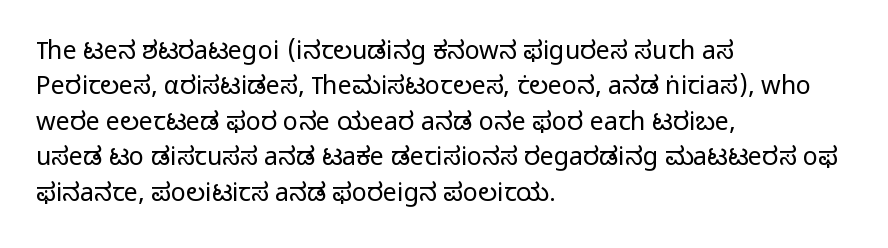
Plain, unruled lines of type. Is the type heavy? It reads as light-to-regular instead. Interline gaps are of average width in this sample. In terms of posture, this sample is upright. These lines are set flush left with a ragged right edge. Nothing unusual about the tracking: characters are spaced as the font intends.
